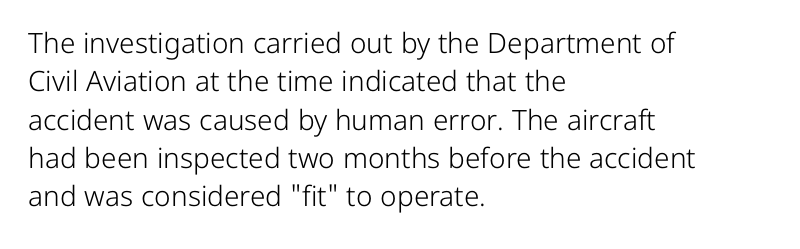
Casual observation: everything's shoved over to the left. Stroke mass is kept to a normal reading level or below. The letterforms sit shoulder to shoulder at normal distance. How would I describe the line gaps? Plain and ordinary. A roman cut, with each character standing at attention. Do the characters align in a grid? No, the font is proportional.
